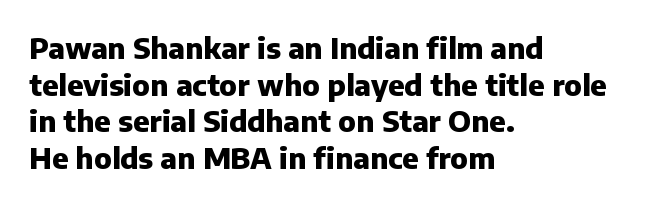
The lettering stays uniformly vertical, giving the passage a roman look. Baseline-to-baseline distance is the conventional proportion of letter height. These words are printed bold, with thick strokes throughout. A typesetter would label this face a sans. Decoration check: the copy has no underline.
